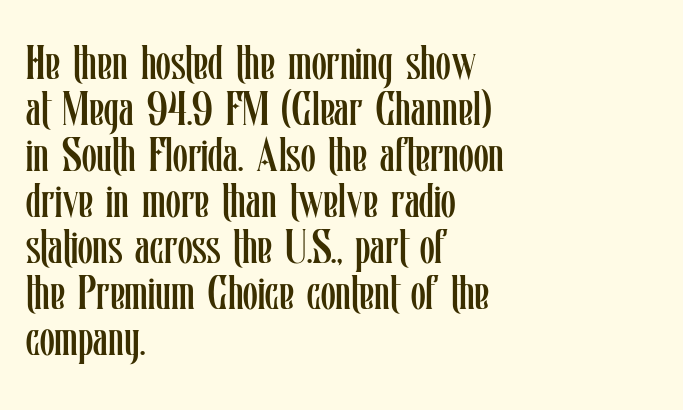
Q: Is the text bold? A: No.
Q: Is the text italic (slanted)? A: No, it is upright.
Q: Is the text underlined? A: No.
Q: How is the paragraph aligned? A: Left-aligned.
Q: Is the spacing between letters normal or unusually wide? A: Normal.
Q: Is the spacing between lines tight, normal or loose? A: Tight.
Q: Width (condensed, normal, or wide)? A: Condensed.
Q: Stroke contrast? A: Low.
Q: x-height? A: Medium.
Q: Monospaced? A: No.
